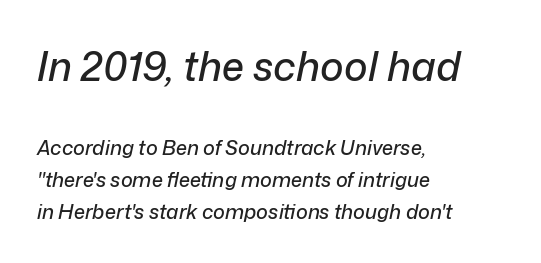
{"italic": "yes", "lean": "right", "slant_degrees": 12, "width": "normal", "stroke_contrast": "low", "x_height": "medium", "monospaced": "no", "underline": "no", "align": "left", "line_spacing": "normal", "line_spacing_ratio": 1.6, "letter_spacing": "normal", "letter_spacing_em": 0.0, "larger_block": "first", "size_ratio": 2.0, "glyph_px": 40}
